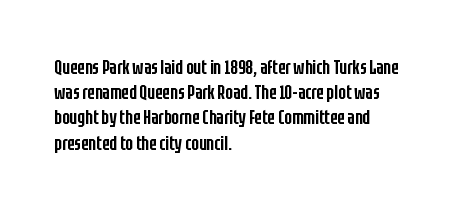
Caption: multi-line text, flush left, ragged right. Is the type bold? Partly — it's a semibold, heavier than regular but not fully bold. The rendering keeps characters at their native spacing. Is there any slant? The stems are plumb. Compared with typical paragraphs, the rows here are spaced about the same.
